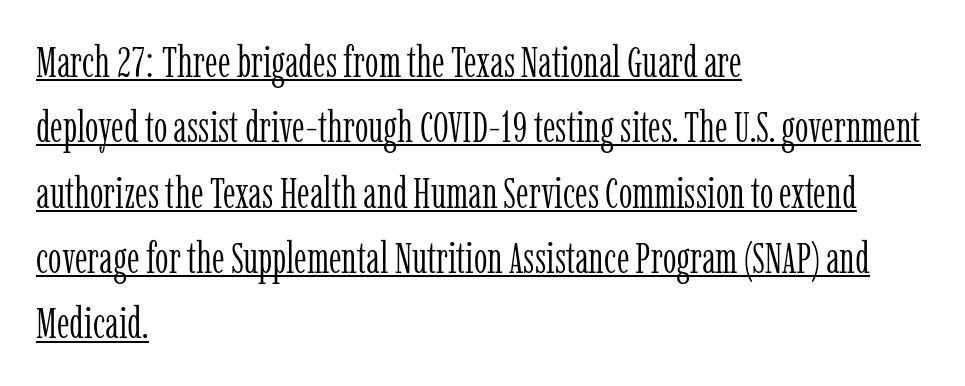
{"serif": "yes", "italic": "no", "bold": "no", "weight": "light", "width": "condensed", "stroke_contrast": "low", "x_height": "medium", "monospaced": "no", "underline": "yes", "align": "left", "line_spacing": "normal", "line_spacing_ratio": 1.52, "letter_spacing": "normal", "letter_spacing_em": 0.0, "glyph_px": 43}
